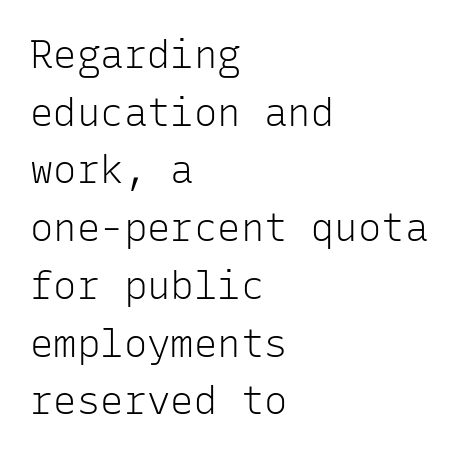
{"serif": "no", "italic": "no", "bold": "no", "weight": "light", "width": "normal", "stroke_contrast": "low", "x_height": "medium", "monospaced": "yes", "underline": "no", "align": "left", "line_spacing": "normal", "line_spacing_ratio": 1.48, "letter_spacing": "normal", "letter_spacing_em": 0.0, "glyph_px": 39}
